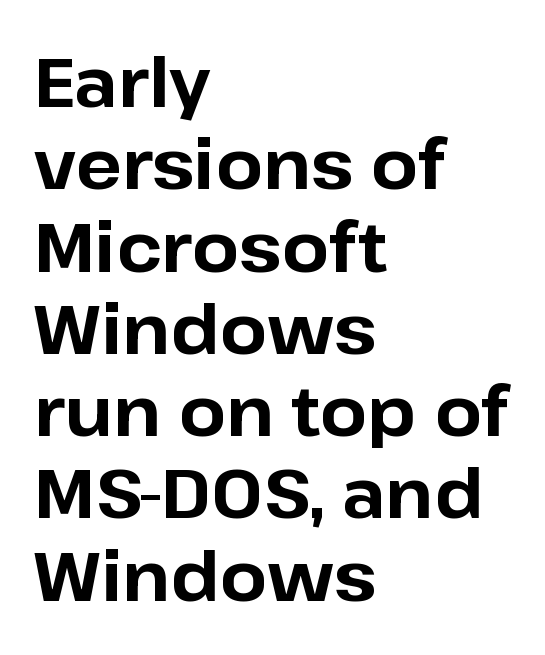
{"serif": "no", "italic": "no", "bold": "yes", "weight": "bold", "width": "normal", "stroke_contrast": "low", "x_height": "medium", "monospaced": "no", "underline": "no", "align": "left", "line_spacing_ratio": 1.21, "letter_spacing": "normal", "letter_spacing_em": 0.0, "glyph_px": 68}
